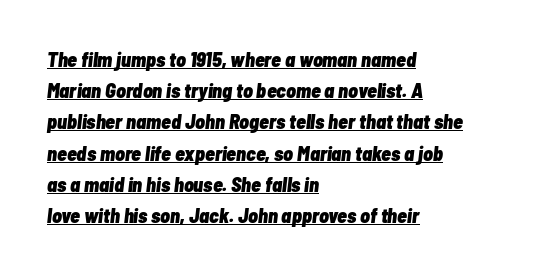
{"italic": "yes", "lean": "right", "slant_degrees": 7, "bold": "yes", "underline": "yes", "align": "left", "line_spacing": "normal", "line_spacing_ratio": 1.56, "letter_spacing": "normal", "letter_spacing_em": 0.0, "glyph_px": 20}
